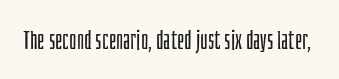
A roman cut, with each character standing at attention. Decoration check: the copy has no underline. The gaps between neighbouring characters are ordinary and unremarkable. Bold? No — there's no thickening of the strokes.
